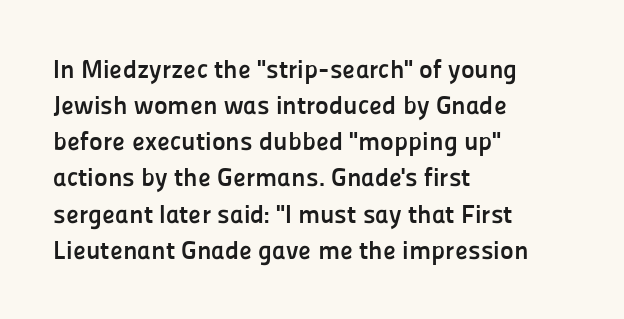
The image shows 26 px bold type, upright; set left-aligned, normal line spacing (1.39x), normal letter spacing, not underlined.
